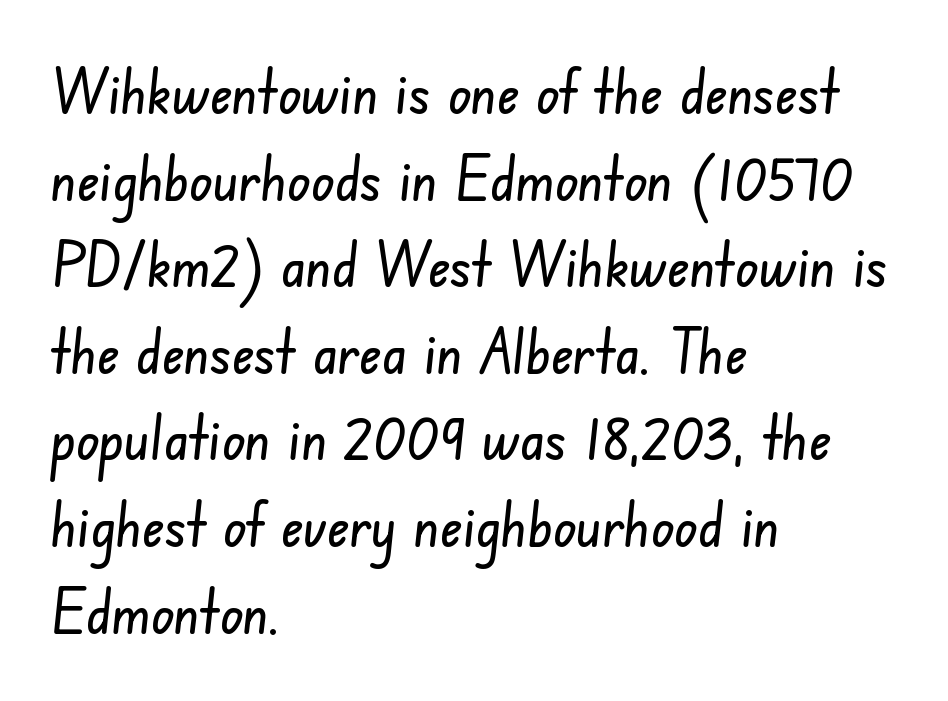
Q: Is the typeface a serif or a sans-serif typeface? A: Sans-serif.
Q: Is the text underlined? A: No.
Q: How is the paragraph aligned? A: Left-aligned.
Q: Is the spacing between letters normal or unusually wide? A: Normal.
Q: Is the spacing between lines tight, normal or loose? A: Normal.
Q: Width (condensed, normal, or wide)? A: Condensed.
Q: Stroke contrast? A: Low.
Q: x-height? A: Small.
Q: Monospaced? A: No.
